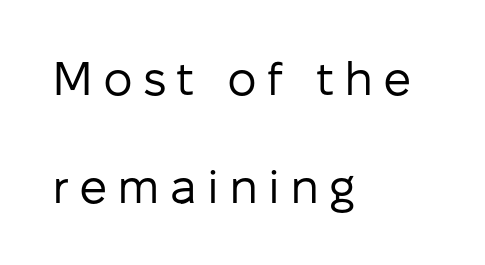
The paragraph has a hard left edge and a soft right edge. Looks like regular typesetting: each glyph gets only the width it needs. Every stem runs plumb, perpendicular to the baseline. The string is rendered with underlining switched off.
